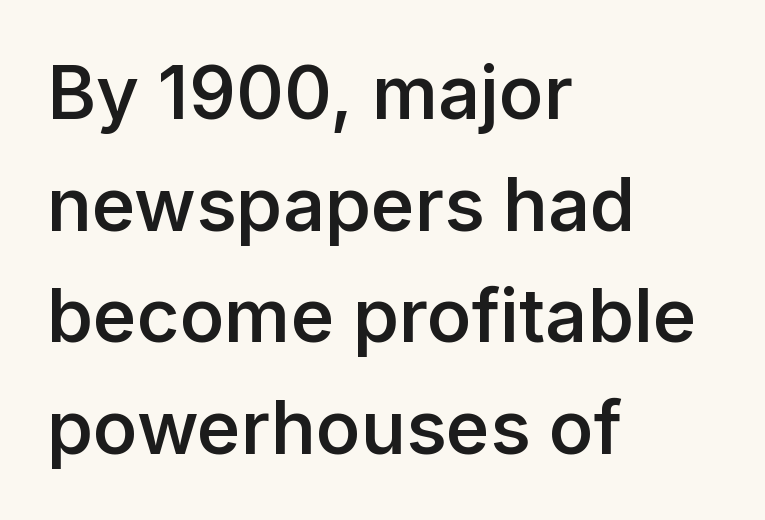
Q: Is the text bold? A: Semi-bold.
Q: Is the text italic (slanted)? A: No, it is upright.
Q: Is the typeface a serif or a sans-serif typeface? A: Sans-serif.
Q: Is the text underlined? A: No.
Q: How is the paragraph aligned? A: Left-aligned.
Q: Is the spacing between letters normal or unusually wide? A: Normal.
Q: Is the spacing between lines tight, normal or loose? A: Normal.
Q: Width (condensed, normal, or wide)? A: Normal.
Q: Stroke contrast? A: Low.
Q: x-height? A: Medium.
Q: Monospaced? A: No.
